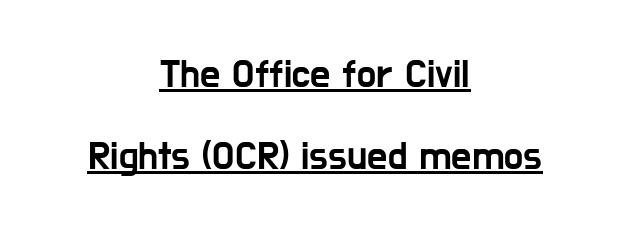
The image shows 40 px condensed sans-serif type, upright; set centered, loose line spacing (2.04x), normal letter spacing, underlined; low stroke contrast and a medium x-height.
